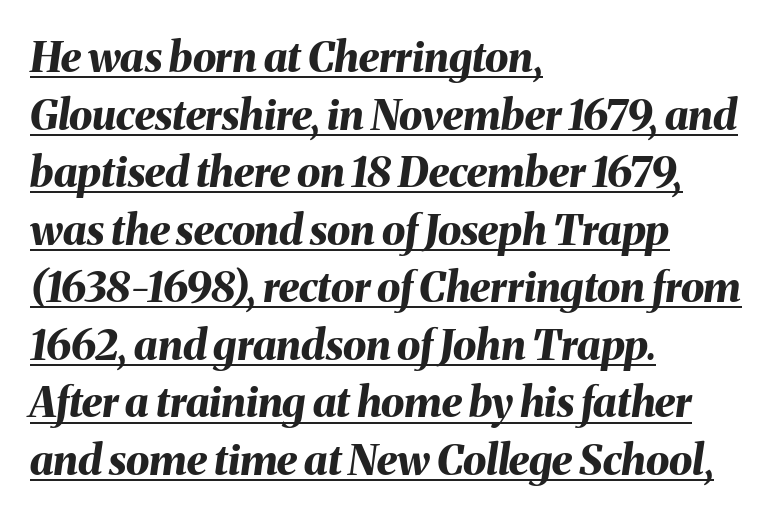
Q: Is the text bold? A: Yes.
Q: Is the text italic (slanted)? A: Yes, it leans right by about 8 degrees.
Q: Is the text underlined? A: Yes.
Q: How is the paragraph aligned? A: Left-aligned.
Q: Is the spacing between letters normal or unusually wide? A: Normal.
Q: Is the spacing between lines tight, normal or loose? A: Normal.
Q: Width (condensed, normal, or wide)? A: Normal.
Q: Stroke contrast? A: Medium.
Q: x-height? A: Medium.
Q: Monospaced? A: No.
